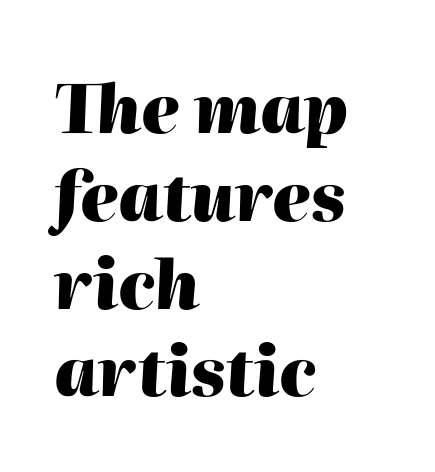
The image shows 67 px heavy type, italic (leaning right); set left-aligned, normal line spacing (1.31x), normal letter spacing, not underlined; high stroke contrast and a medium x-height.
